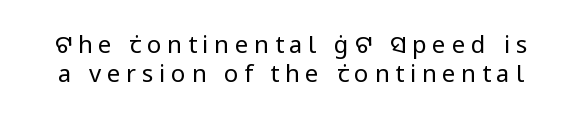
{"italic": "no", "bold": "no", "underline": "no", "line_spacing_ratio": 1.21, "letter_spacing": "wide", "letter_spacing_em": 0.24, "glyph_px": 24}
